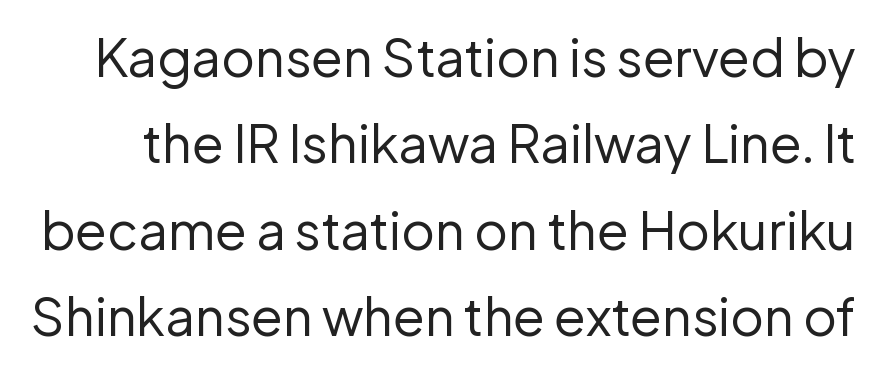
{"serif": "no", "italic": "no", "bold": "no", "weight": "regular", "width": "normal", "stroke_contrast": "low", "x_height": "medium", "monospaced": "no", "underline": "no", "line_spacing": "normal", "line_spacing_ratio": 1.66, "letter_spacing": "normal", "letter_spacing_em": 0.0, "glyph_px": 52}
